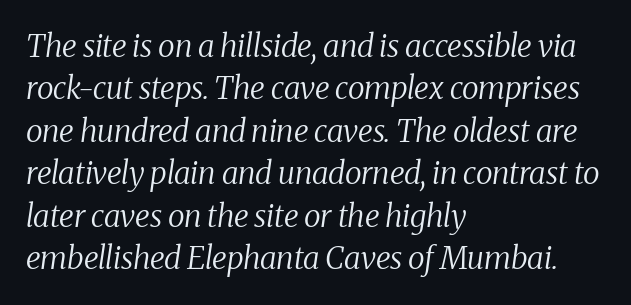
The face looks like a standard text weight, possibly lighter. You could not count columns in this text — the font is proportionally spaced. Yep, those are serifs on the letters. Beneath every word, the page is bare.
